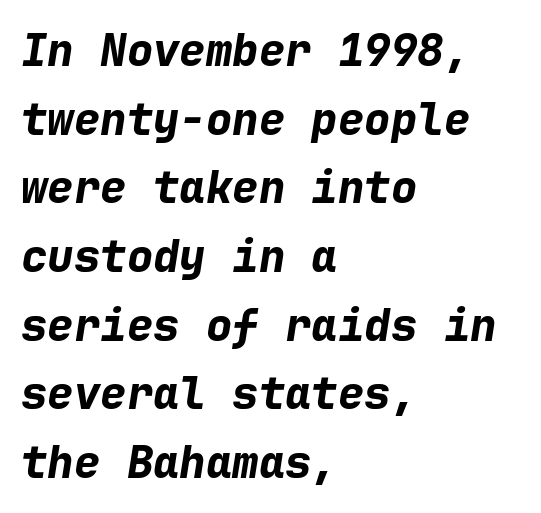
Q: Is the text bold? A: Yes.
Q: Is the text italic (slanted)? A: Yes, it leans right by about 9 degrees.
Q: Is the text underlined? A: No.
Q: How is the paragraph aligned? A: Left-aligned.
Q: Is the spacing between letters normal or unusually wide? A: Normal.
Q: Is the spacing between lines tight, normal or loose? A: Normal.
Q: Width (condensed, normal, or wide)? A: Normal.
Q: Stroke contrast? A: Low.
Q: x-height? A: Medium.
Q: Monospaced? A: Yes.
